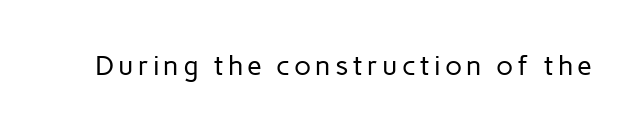
{"italic": "no", "bold": "no", "underline": "no", "glyph_px": 27}
